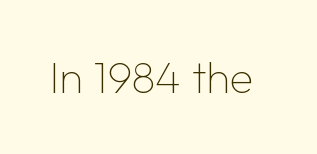
{"serif": "no", "italic": "no", "bold": "no", "weight": "thin", "width": "normal", "stroke_contrast": "low", "x_height": "medium", "monospaced": "no", "underline": "no", "letter_spacing": "normal", "letter_spacing_em": 0.0, "glyph_px": 44}
